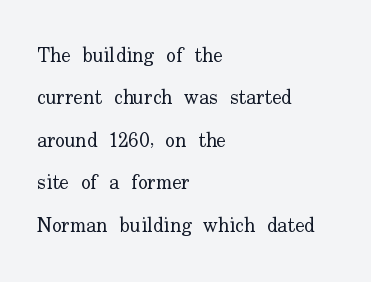
Q: Is the text bold? A: No.
Q: Is the text italic (slanted)? A: No, it is upright.
Q: Is the text underlined? A: No.
Q: How is the paragraph aligned? A: Left-aligned.
Q: Is the spacing between letters normal or unusually wide? A: Normal.
Q: Is the spacing between lines tight, normal or loose? A: Loose.
